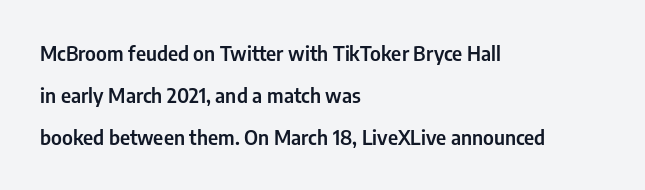
Q: Is the text italic (slanted)? A: No, it is upright.
Q: Is the text underlined? A: No.
Q: How is the paragraph aligned? A: Left-aligned.
Q: Is the spacing between letters normal or unusually wide? A: Normal.
Q: Is the spacing between lines tight, normal or loose? A: Loose.
